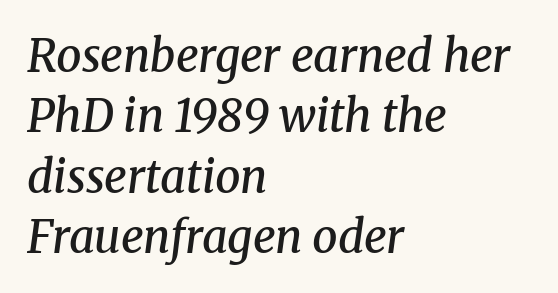
Words float on clear page, feet unadorned. The passage shown is typed in a proportional face where columns would drift. Examine the stroke ends and you'll spot serifs. A semibold gives these letters moderate extra thickness, short of bold. The text carries the slant typical of an italic or oblique font. The rendering anchors every line to the left-hand side.
